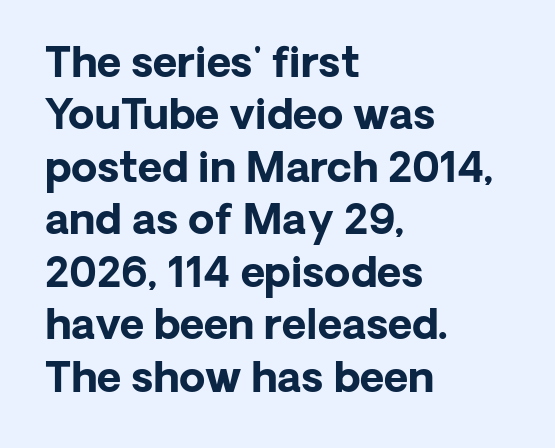
Q: Is the text bold? A: Yes.
Q: Is the text italic (slanted)? A: No, it is upright.
Q: Is the typeface a serif or a sans-serif typeface? A: Sans-serif.
Q: Is the text underlined? A: No.
Q: How is the paragraph aligned? A: Left-aligned.
Q: Is the spacing between letters normal or unusually wide? A: Normal.
Q: Is the spacing between lines tight, normal or loose? A: Normal.
Q: Width (condensed, normal, or wide)? A: Normal.
Q: Stroke contrast? A: Low.
Q: x-height? A: Medium.
Q: Monospaced? A: No.
